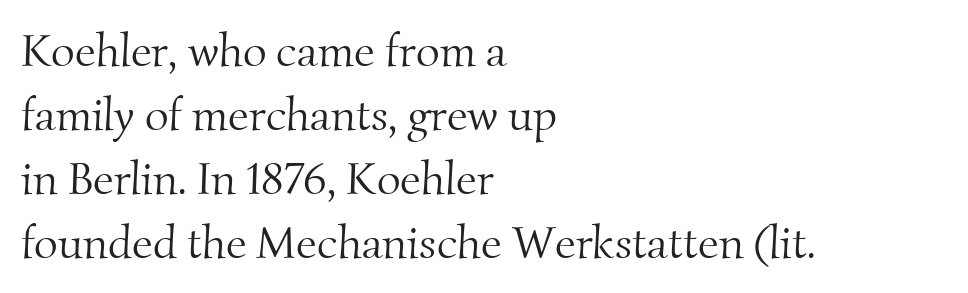
{"serif": "yes", "bold": "no", "weight": "light", "width": "normal", "stroke_contrast": "medium", "x_height": "small", "monospaced": "no", "underline": "no", "align": "left", "line_spacing": "normal", "line_spacing_ratio": 1.39, "letter_spacing": "normal", "letter_spacing_em": 0.0, "glyph_px": 46}
